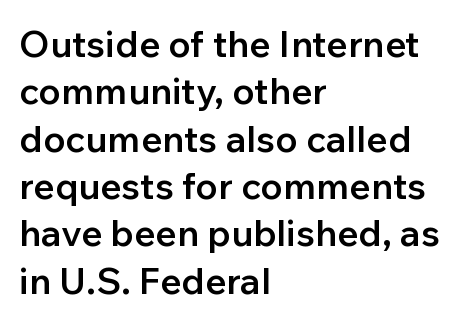
{"serif": "no", "italic": "no", "bold": "semi", "weight": "semibold", "width": "normal", "stroke_contrast": "low", "x_height": "medium", "monospaced": "no", "underline": "no", "align": "left", "line_spacing": "normal", "line_spacing_ratio": 1.28, "letter_spacing": "normal", "letter_spacing_em": 0.0, "glyph_px": 37}
